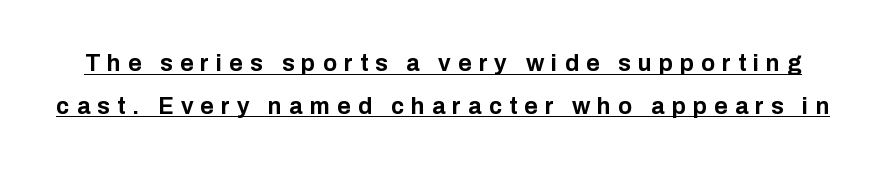
{"italic": "no", "bold": "yes", "underline": "yes", "line_spacing_ratio": 1.85, "letter_spacing": "wide", "letter_spacing_em": 0.31, "glyph_px": 23}
